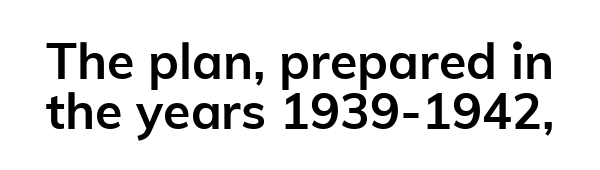
Note the varied advance widths — an 'i' is clearly narrower than an 'm'. A typesetter would call this zero additional tracking. The specimen reads as upright at a glance. The passage shown is emphatically bold. The designer went with a sans here, leaving each stem footless. The space directly below the letters is spotless.
